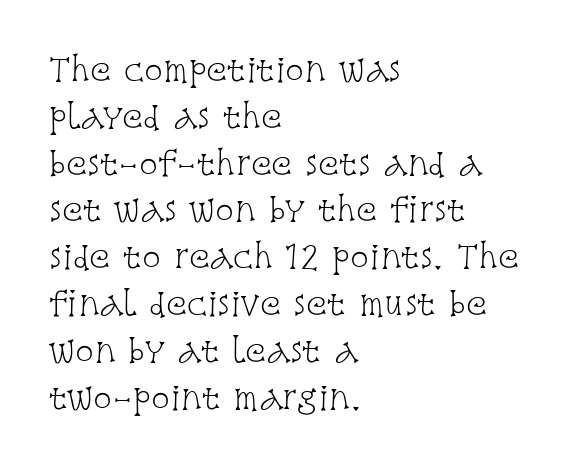
Heaviness? Minimal to ordinary, like unemphasized prose. The compositor pushed each line to the left boundary. Varying glyph widths throughout — classic text-font behaviour. The space directly below the letters is spotless. The typeface chosen for these lines features serifs.
